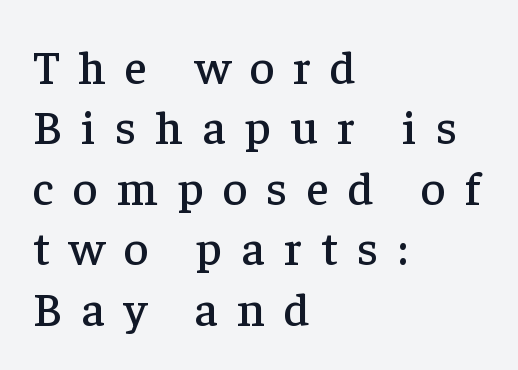
Q: Is the text italic (slanted)? A: No, it is upright.
Q: Is the typeface a serif or a sans-serif typeface? A: Serif.
Q: Is the text underlined? A: No.
Q: How is the paragraph aligned? A: Left-aligned.
Q: Is the spacing between letters normal or unusually wide? A: Unusually wide.
Q: Is the spacing between lines tight, normal or loose? A: Normal.
Q: Width (condensed, normal, or wide)? A: Normal.
Q: Stroke contrast? A: Low.
Q: x-height? A: Medium.
Q: Monospaced? A: No.
